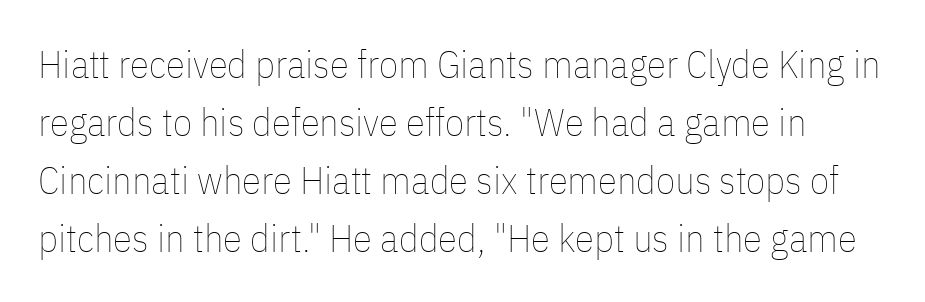
The image shows 39 px thin, condensed type, upright; set normal line spacing (1.49x), normal letter spacing, not underlined; low stroke contrast and a medium x-height.
